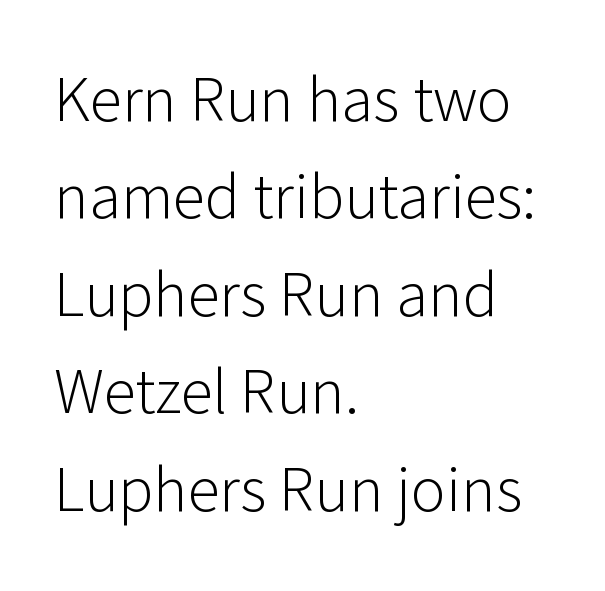
The image shows 65 px light sans-serif type, upright; set left-aligned, normal line spacing (1.5x), normal letter spacing, not underlined; low stroke contrast and a medium x-height.
